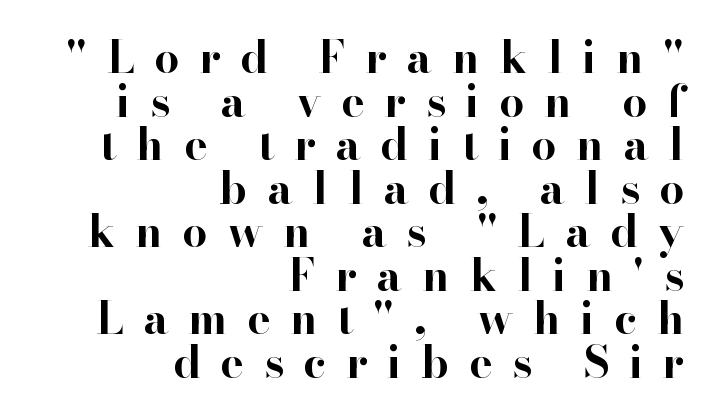
The image shows 44 px bold serif type, upright; set right-aligned, tight line spacing (0.99x), unusually wide letter spacing (+0.45 em), not underlined; high stroke contrast and a small x-height.
